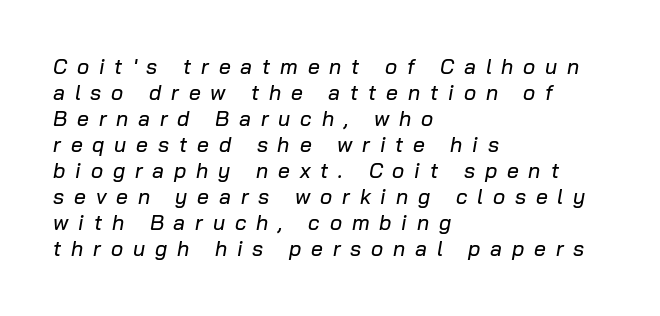
The image shows 21 px text type, italic (leaning right); set left-aligned, line spacing 1.24x, unusually wide letter spacing (+0.47 em), not underlined.
